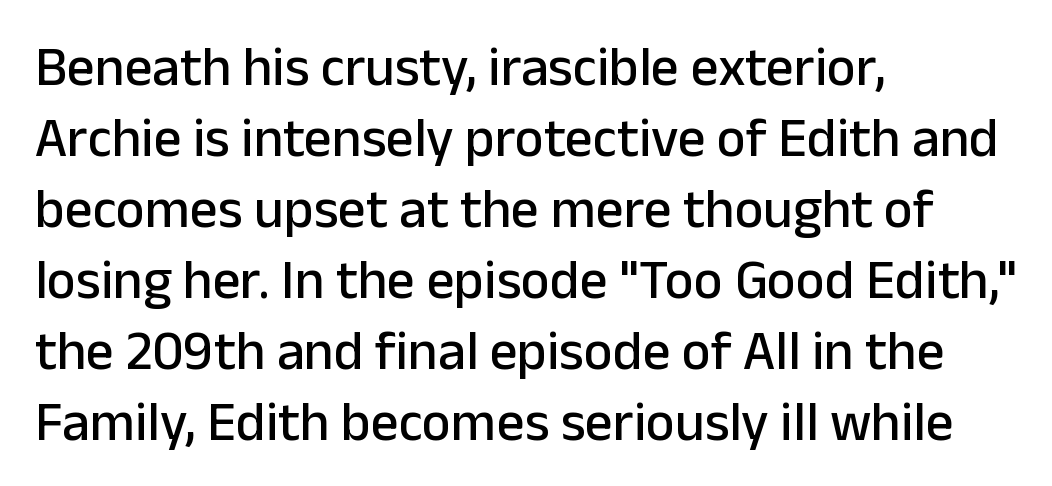
The image shows 55 px sans-serif type, upright; set left-aligned, normal line spacing (1.29x), normal letter spacing, not underlined; low stroke contrast and a medium x-height.
